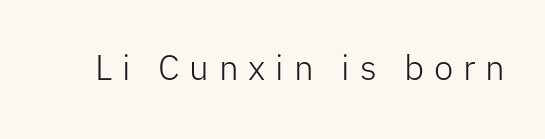
Here the designer chose a conventional face with non-uniform glyph widths. The characters display no serif detailing; their extremities are plain. Look at the tracking — it's clearly loosened, letters drifting apart. Caption: face not bold, strokes unweighted. Rendered with straight, roman letterforms.
